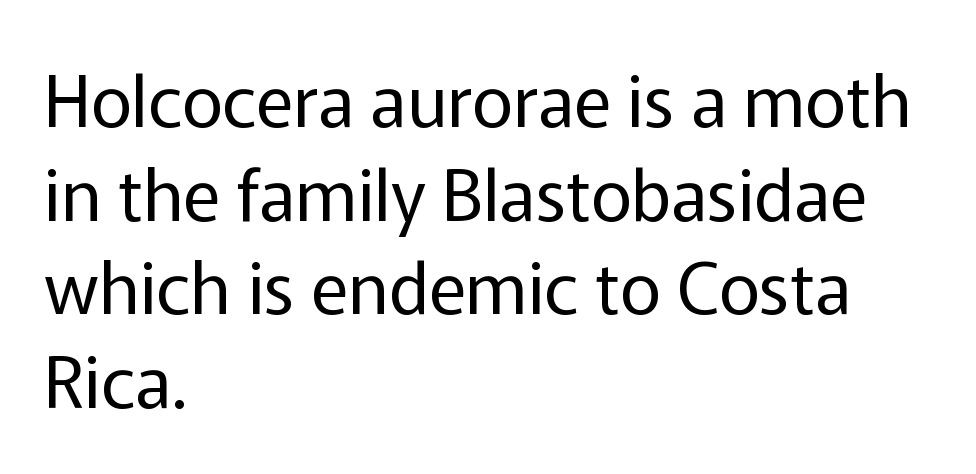
{"serif": "no", "italic": "no", "bold": "no", "weight": "regular", "width": "normal", "stroke_contrast": "low", "x_height": "medium", "monospaced": "no", "underline": "no", "align": "left", "line_spacing": "normal", "line_spacing_ratio": 1.32, "letter_spacing": "normal", "letter_spacing_em": 0.0, "glyph_px": 71}
